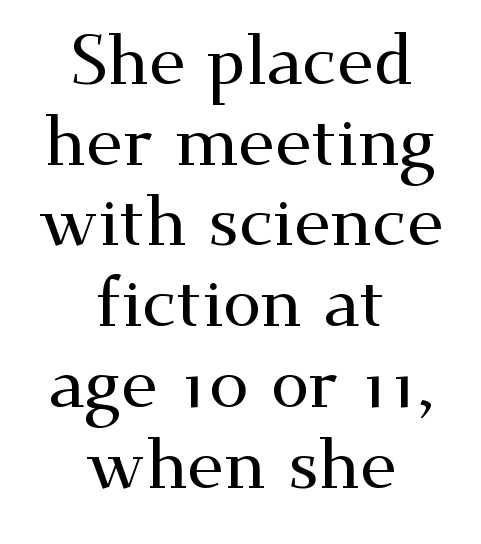
The image shows 69 px wide serif type, upright; set centered, line spacing 1.17x, normal letter spacing, not underlined; medium stroke contrast and a small x-height.
